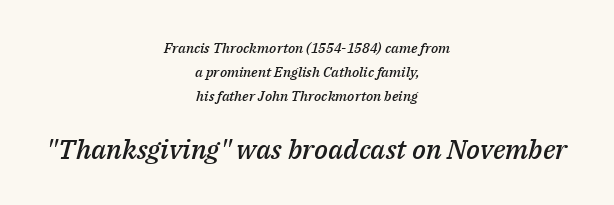
Q: Is the text bold? A: Semi-bold.
Q: Is the text italic (slanted)? A: Yes, it leans right by about 14 degrees.
Q: Is the text underlined? A: No.
Q: How is the paragraph aligned? A: Centered.
Q: Is the spacing between letters normal or unusually wide? A: Normal.
Q: Is the spacing between lines tight, normal or loose? A: Normal.
Q: Which block of text is set in a larger size, the first (top) or the second (bottom)? A: The second (bottom) one.
